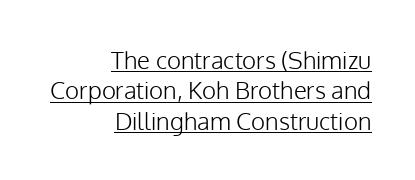
{"italic": "no", "bold": "no", "underline": "yes", "align": "right", "line_spacing": "normal", "line_spacing_ratio": 1.27, "letter_spacing": "normal", "letter_spacing_em": 0.0, "glyph_px": 24}
